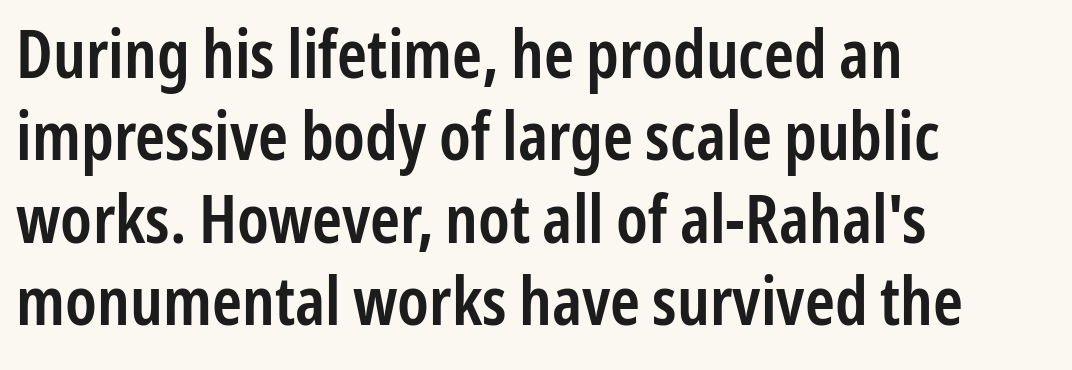
Q: Is the text bold? A: Semi-bold.
Q: Is the text italic (slanted)? A: No, it is upright.
Q: Is the typeface a serif or a sans-serif typeface? A: Sans-serif.
Q: Is the text underlined? A: No.
Q: How is the paragraph aligned? A: Left-aligned.
Q: Is the spacing between letters normal or unusually wide? A: Normal.
Q: Width (condensed, normal, or wide)? A: Condensed.
Q: Stroke contrast? A: Low.
Q: x-height? A: Medium.
Q: Monospaced? A: No.
